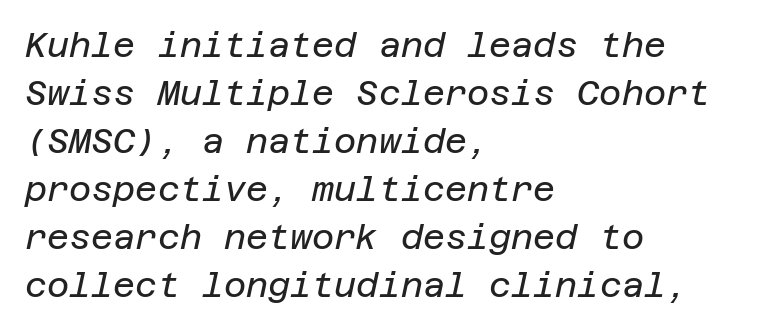
The image shows 34 px regular-weight type, italic (leaning right); set left-aligned, normal line spacing (1.41x), normal letter spacing, not underlined; low stroke contrast and a large x-height.
